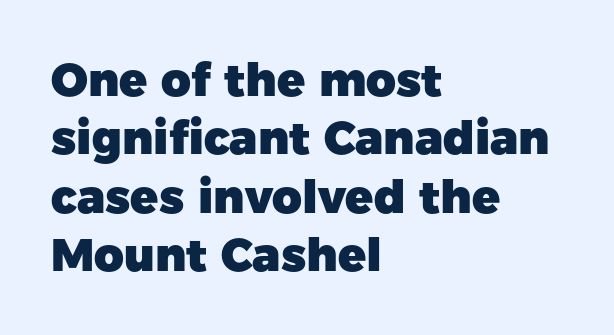
{"serif": "no", "italic": "no", "bold": "yes", "weight": "heavy", "width": "normal", "stroke_contrast": "low", "x_height": "medium", "monospaced": "no", "underline": "no", "align": "left", "line_spacing": "normal", "line_spacing_ratio": 1.27, "letter_spacing": "normal", "letter_spacing_em": 0.0, "glyph_px": 46}
